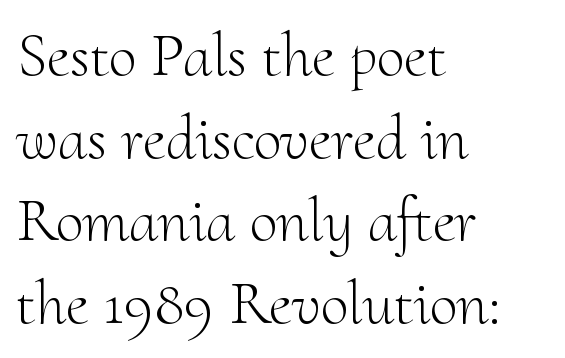
The image shows 63 px light serif type, upright; set left-aligned, normal line spacing (1.31x), normal letter spacing, not underlined; medium stroke contrast and a small x-height.
